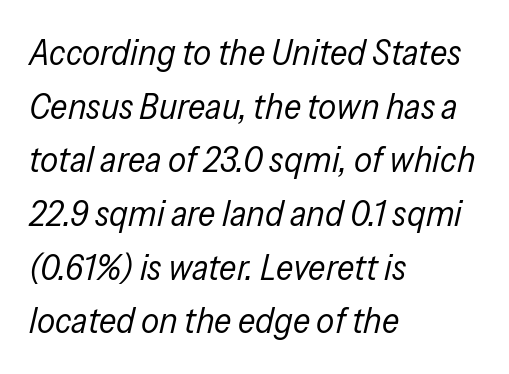
{"italic": "yes", "lean": "right", "slant_degrees": 13, "bold": "no", "weight": "regular", "width": "condensed", "stroke_contrast": "low", "x_height": "medium", "monospaced": "no", "underline": "no", "align": "left", "line_spacing": "normal", "line_spacing_ratio": 1.49, "letter_spacing": "normal", "letter_spacing_em": 0.0, "glyph_px": 36}
